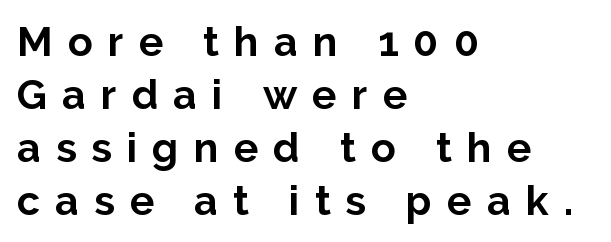
There is plenty of visible air inserted between adjacent glyphs. Descenders hang freely into open space. Here the designer chose a conventional face with non-uniform glyph widths. All the whitespace from short lines collects on the right.
